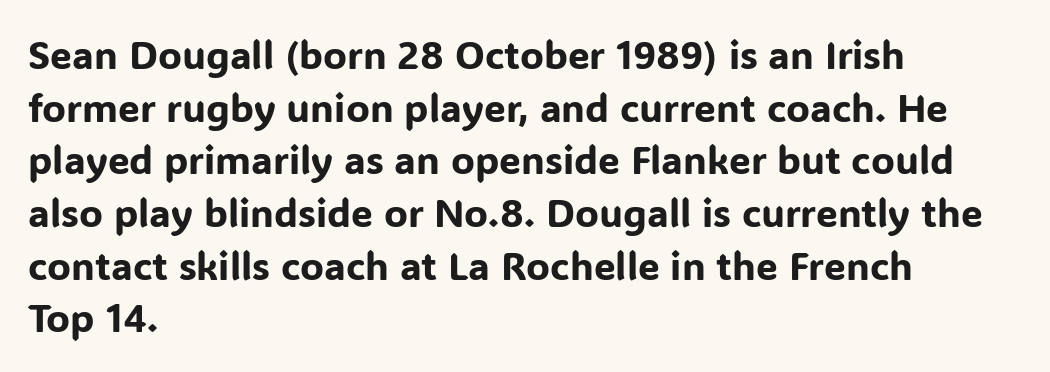
{"serif": "no", "italic": "no", "width": "normal", "stroke_contrast": "low", "x_height": "medium", "monospaced": "no", "underline": "no", "align": "left", "line_spacing": "normal", "line_spacing_ratio": 1.35, "letter_spacing": "normal", "letter_spacing_em": 0.0, "glyph_px": 39}
